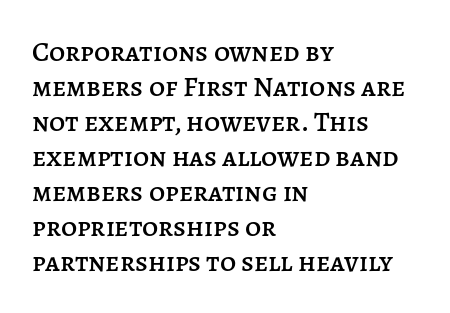
The image shows 28 px text type, upright; set left-aligned, normal line spacing (1.25x), normal letter spacing, not underlined; low stroke contrast and a large x-height.
